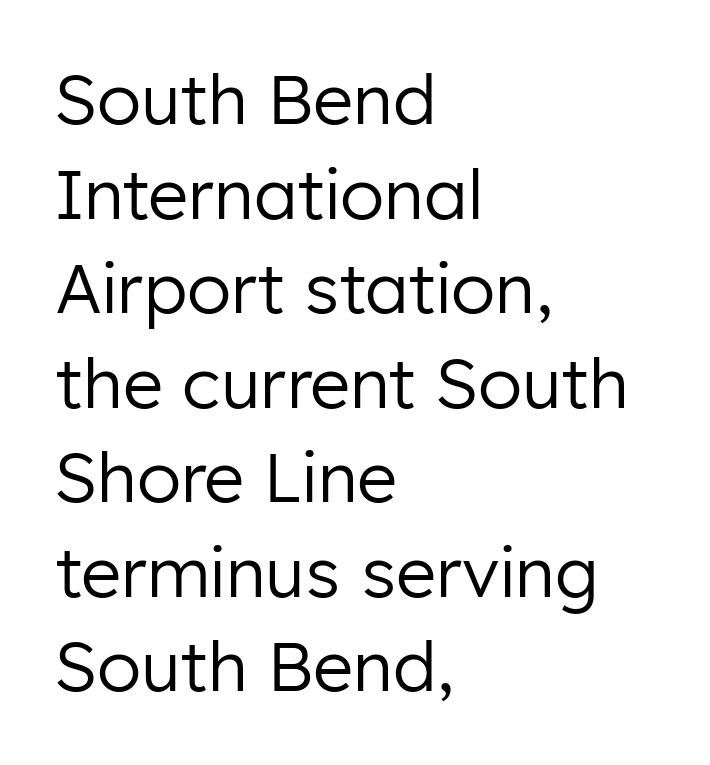
The image shows 69 px regular-weight sans-serif type, upright; set left-aligned, normal line spacing (1.37x), normal letter spacing, not underlined; low stroke contrast and a medium x-height.
